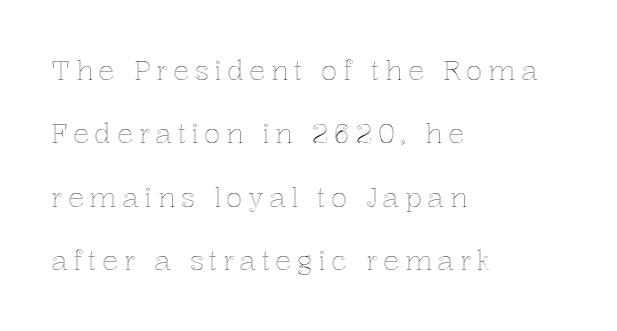
Compared with a centered layout, this one pins lines to the left instead. The specimen omits any rule beneath the text block's lines. The passage shown stacks its lines with a broad gap. The letters stand straight up with perfectly vertical stems.
